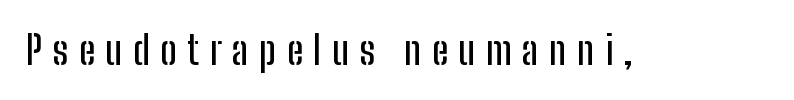
{"serif": "no", "italic": "no", "width": "condensed", "stroke_contrast": "low", "x_height": "medium", "monospaced": "no", "underline": "no", "letter_spacing": "wide", "letter_spacing_em": 0.27, "glyph_px": 39}
